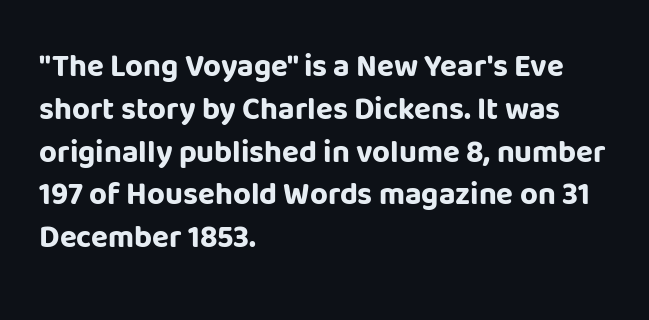
{"serif": "no", "italic": "no", "bold": "yes", "weight": "bold", "width": "normal", "stroke_contrast": "low", "x_height": "large", "monospaced": "no", "underline": "no", "align": "left", "line_spacing": "normal", "line_spacing_ratio": 1.38, "letter_spacing": "normal", "letter_spacing_em": 0.0, "glyph_px": 31}
